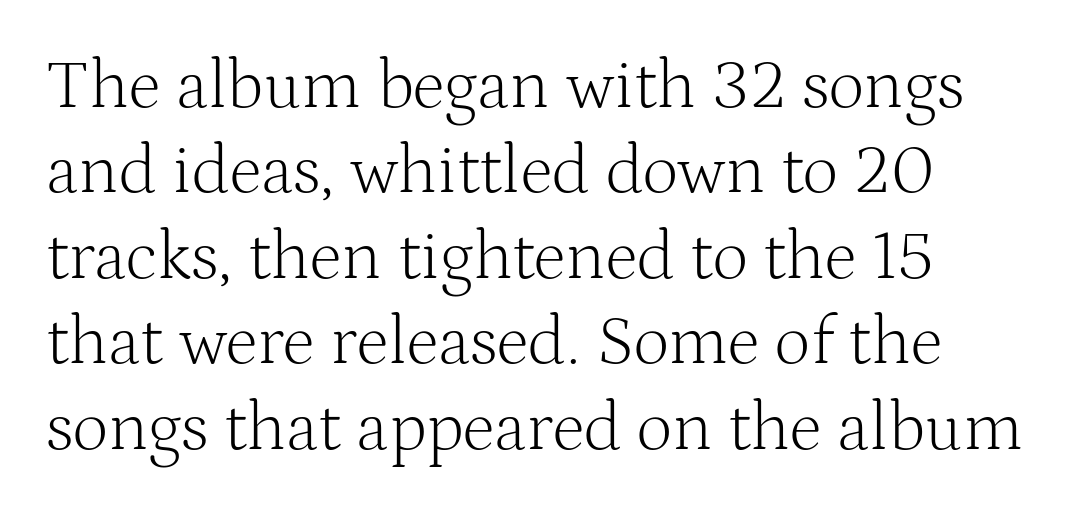
Q: Is the text bold? A: No.
Q: Is the text italic (slanted)? A: No, it is upright.
Q: Is the typeface a serif or a sans-serif typeface? A: Serif.
Q: Is the text underlined? A: No.
Q: How is the paragraph aligned? A: Left-aligned.
Q: Is the spacing between letters normal or unusually wide? A: Normal.
Q: Width (condensed, normal, or wide)? A: Normal.
Q: Stroke contrast? A: Medium.
Q: x-height? A: Medium.
Q: Monospaced? A: No.
